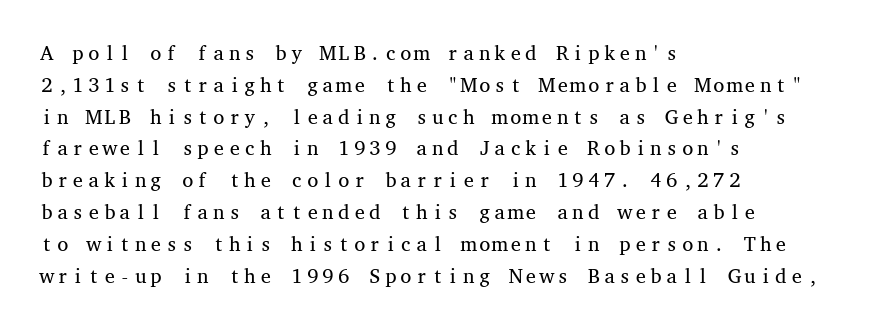
Q: Is the text bold? A: No.
Q: Is the text italic (slanted)? A: No, it is upright.
Q: Is the text underlined? A: No.
Q: How is the paragraph aligned? A: Left-aligned.
Q: Is the spacing between letters normal or unusually wide? A: Normal.
Q: Is the spacing between lines tight, normal or loose? A: Normal.
